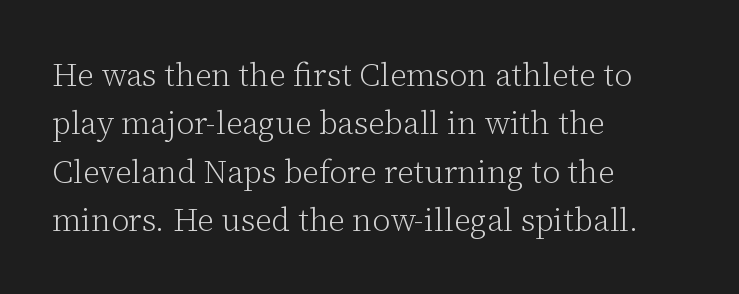
The image shows 32 px light serif type, upright; set left-aligned, normal line spacing (1.51x), normal letter spacing, not underlined; low stroke contrast and a medium x-height.
